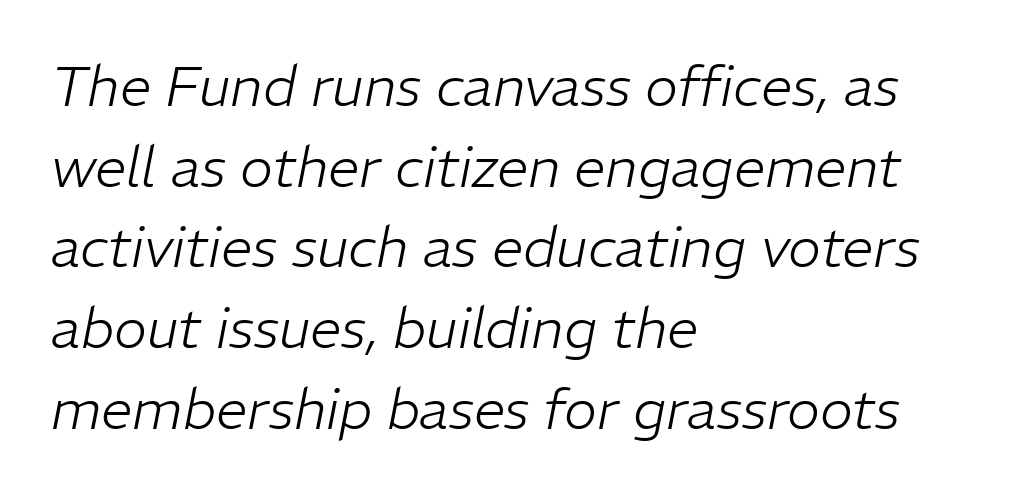
{"italic": "yes", "lean": "right", "slant_degrees": 11, "bold": "no", "weight": "light", "width": "normal", "stroke_contrast": "low", "x_height": "medium", "monospaced": "no", "underline": "no", "align": "left", "line_spacing": "normal", "line_spacing_ratio": 1.44, "letter_spacing": "normal", "letter_spacing_em": 0.0, "glyph_px": 56}
